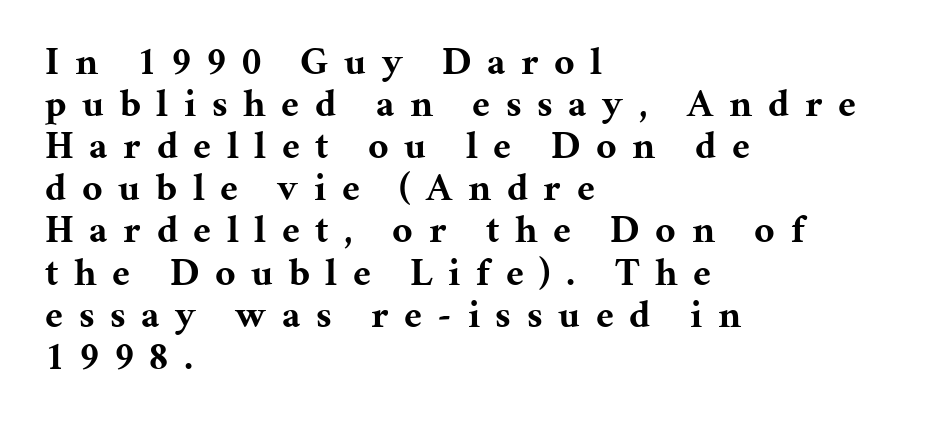
The image shows 39 px bold serif type, upright; set left-aligned, tight line spacing (1.08x), unusually wide letter spacing (+0.4 em), not underlined; medium stroke contrast and a medium x-height.
